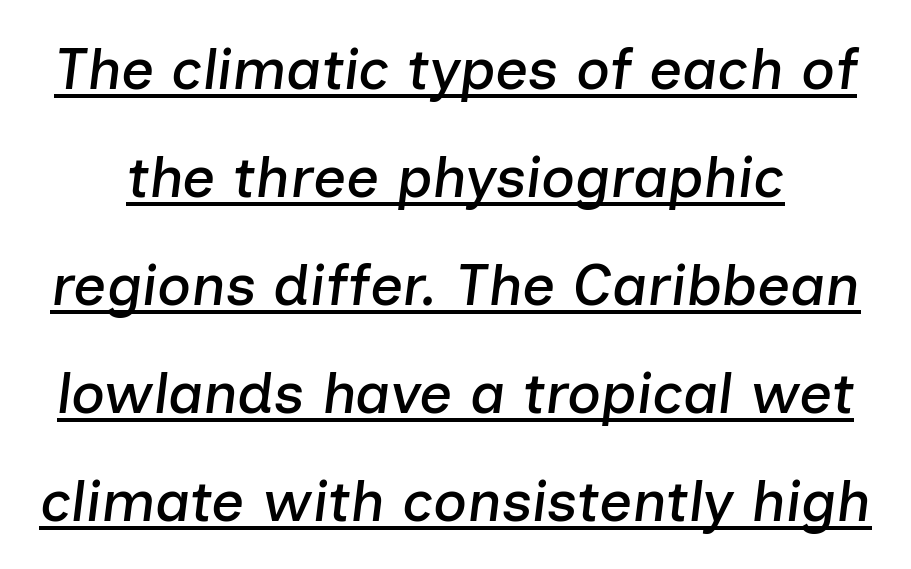
Q: Is the text italic (slanted)? A: Yes, it leans right by about 7 degrees.
Q: Is the text underlined? A: Yes.
Q: Is the spacing between letters normal or unusually wide? A: Normal.
Q: Width (condensed, normal, or wide)? A: Normal.
Q: Stroke contrast? A: Low.
Q: x-height? A: Medium.
Q: Monospaced? A: No.
